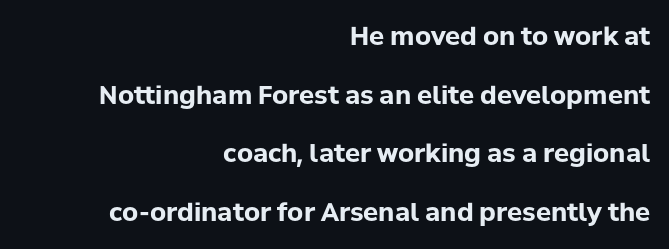
{"italic": "no", "bold": "yes", "underline": "no", "align": "right", "line_spacing": "loose", "line_spacing_ratio": 2.35, "letter_spacing": "normal", "letter_spacing_em": 0.0, "glyph_px": 25}
